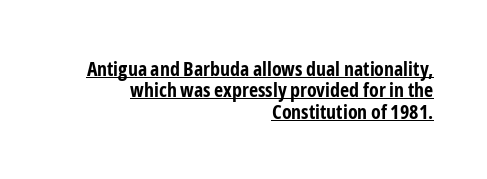
Q: Is the text bold? A: Yes.
Q: Is the text italic (slanted)? A: No, it is upright.
Q: Is the text underlined? A: Yes.
Q: How is the paragraph aligned? A: Right-aligned.
Q: Is the spacing between letters normal or unusually wide? A: Normal.
Q: Is the spacing between lines tight, normal or loose? A: Tight.
